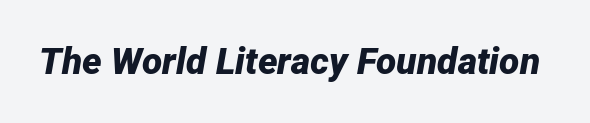
{"italic": "yes", "lean": "right", "slant_degrees": 12, "bold": "yes", "weight": "bold", "width": "normal", "stroke_contrast": "low", "x_height": "medium", "monospaced": "no", "underline": "no", "letter_spacing": "normal", "letter_spacing_em": 0.0, "glyph_px": 37}
